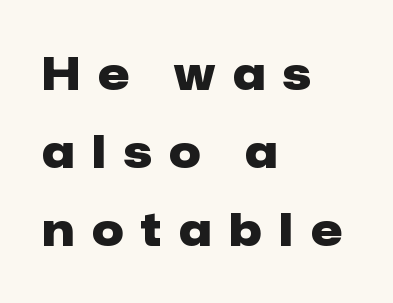
The image shows 44 px heavy sans-serif type, upright; set left-aligned, line spacing 1.77x, unusually wide letter spacing (+0.41 em), not underlined; low stroke contrast and a medium x-height.
